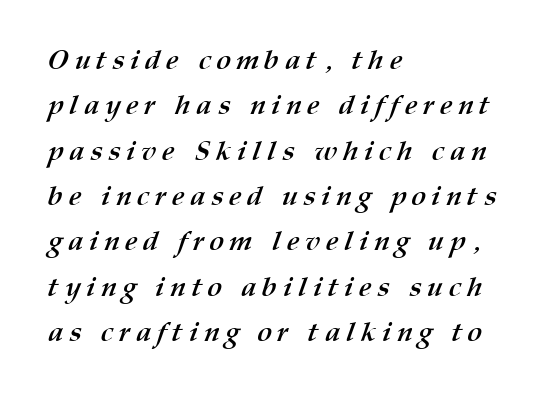
The line texture is sparse and dotted thanks to wide tracking. The passage shown is typed in a proportional face where columns would drift. The lines are quadded left. The strip under each line holds only bare page. Compared with an ordinary text face, these strokes are far heavier — a full bold.
